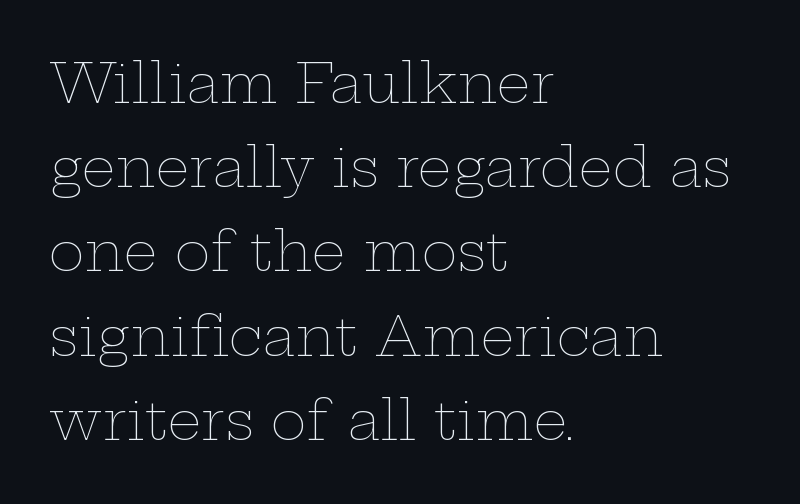
The image shows 54 px thin, wide type, upright; set left-aligned, normal line spacing (1.56x), normal letter spacing, not underlined; low stroke contrast and a medium x-height.
